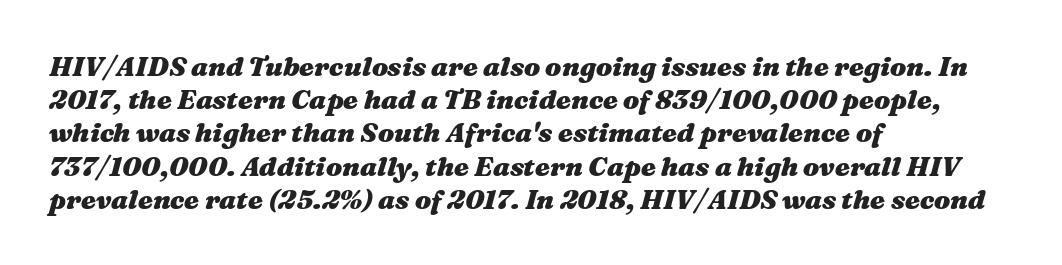
The image shows 27 px bold type, italic (leaning right); set left-aligned, line spacing 1.23x, normal letter spacing, not underlined.
